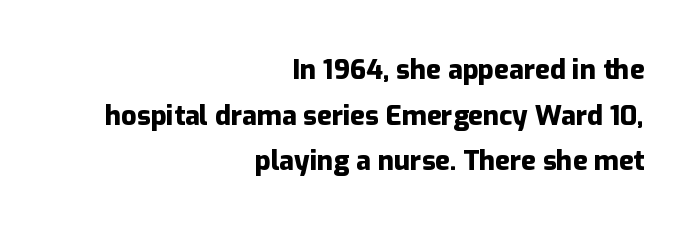
Q: Is the text bold? A: Yes.
Q: Is the text italic (slanted)? A: No, it is upright.
Q: Is the text underlined? A: No.
Q: How is the paragraph aligned? A: Right-aligned.
Q: Is the spacing between letters normal or unusually wide? A: Normal.
Q: Is the spacing between lines tight, normal or loose? A: Normal.
